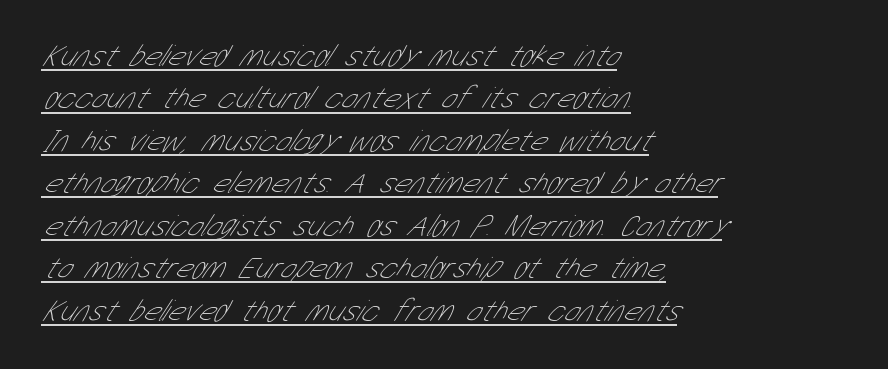
The image shows 31 px thin, condensed sans-serif type; set left-aligned, normal line spacing (1.37x), normal letter spacing, underlined; low stroke contrast and a medium x-height.
